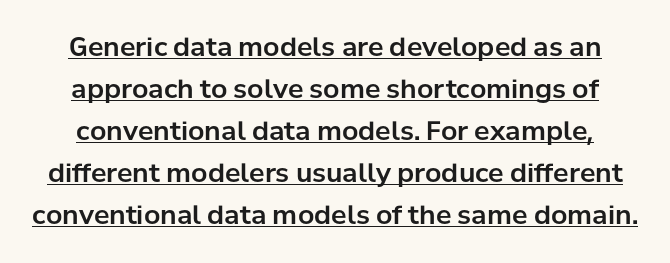
The image shows 26 px text type, upright; set normal line spacing (1.62x), normal letter spacing, underlined.
